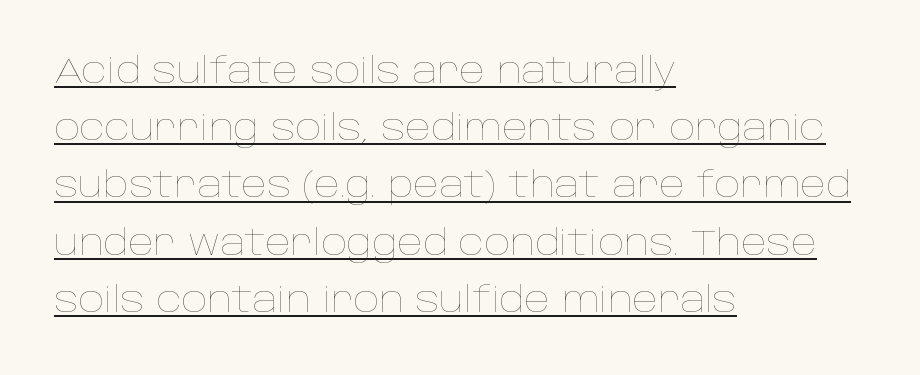
Q: Is the text bold? A: No.
Q: Is the text italic (slanted)? A: No, it is upright.
Q: Is the text underlined? A: Yes.
Q: How is the paragraph aligned? A: Left-aligned.
Q: Is the spacing between letters normal or unusually wide? A: Normal.
Q: Is the spacing between lines tight, normal or loose? A: Normal.
Q: Width (condensed, normal, or wide)? A: Normal.
Q: Stroke contrast? A: Low.
Q: x-height? A: Large.
Q: Monospaced? A: No.
